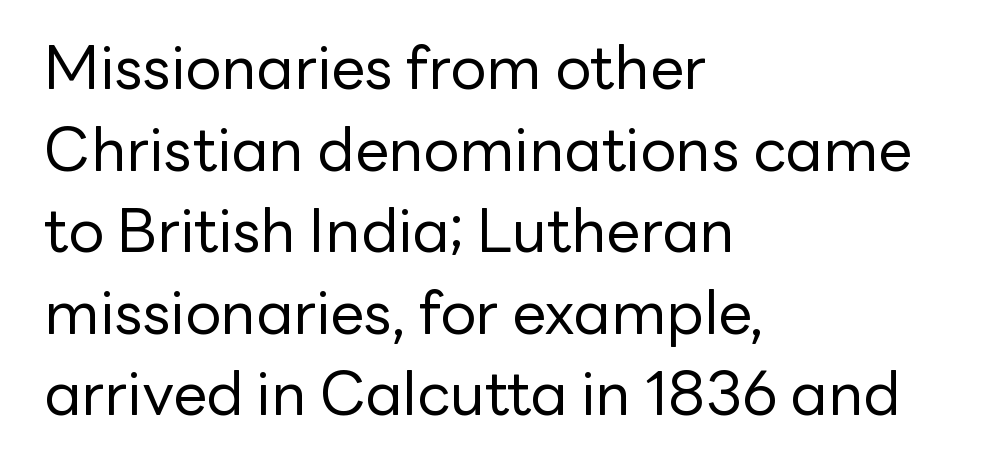
Q: Is the text bold? A: No.
Q: Is the text italic (slanted)? A: No, it is upright.
Q: Is the typeface a serif or a sans-serif typeface? A: Sans-serif.
Q: Is the text underlined? A: No.
Q: How is the paragraph aligned? A: Left-aligned.
Q: Is the spacing between letters normal or unusually wide? A: Normal.
Q: Is the spacing between lines tight, normal or loose? A: Normal.
Q: Width (condensed, normal, or wide)? A: Normal.
Q: Stroke contrast? A: Low.
Q: x-height? A: Medium.
Q: Monospaced? A: No.
